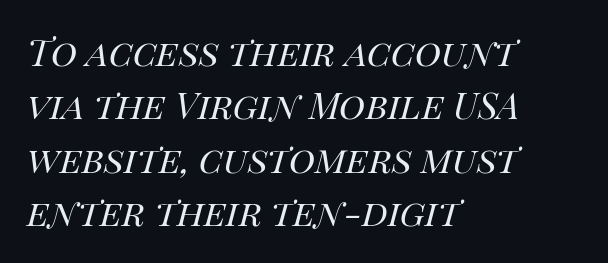
The image shows 36 px regular-weight type, italic (leaning right); set left-aligned, normal line spacing (1.48x), normal letter spacing, not underlined; high stroke contrast and a large x-height.
